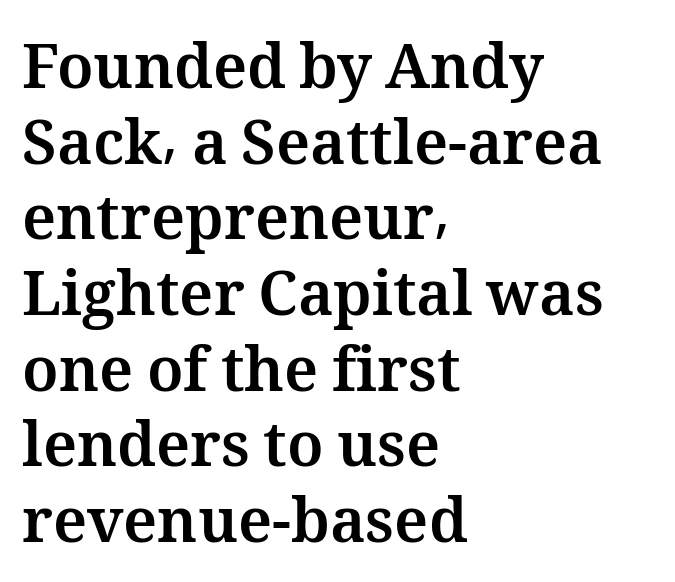
Q: Is the text bold? A: Yes.
Q: Is the text italic (slanted)? A: No, it is upright.
Q: Is the text underlined? A: No.
Q: How is the paragraph aligned? A: Left-aligned.
Q: Is the spacing between letters normal or unusually wide? A: Normal.
Q: Width (condensed, normal, or wide)? A: Normal.
Q: Stroke contrast? A: Medium.
Q: x-height? A: Medium.
Q: Monospaced? A: No.
